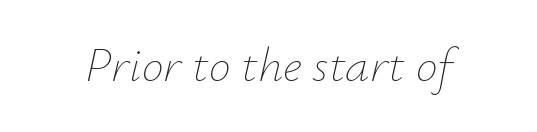
You could not count columns in this text — the font is proportionally spaced. The strokes are not fattened; the text isn't bold. Descender tails drop into unmarked territory. Looking at the ascenders, they clearly lean. No extra tracking has been applied to these lines.
